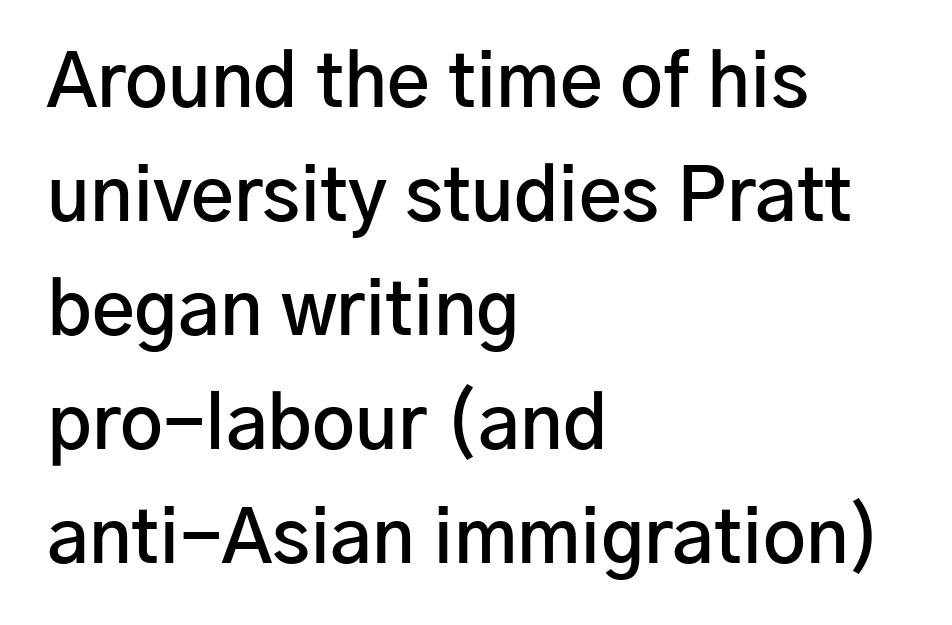
The image shows 74 px semibold sans-serif type, upright; set left-aligned, normal line spacing (1.54x), normal letter spacing, not underlined; low stroke contrast and a medium x-height.
